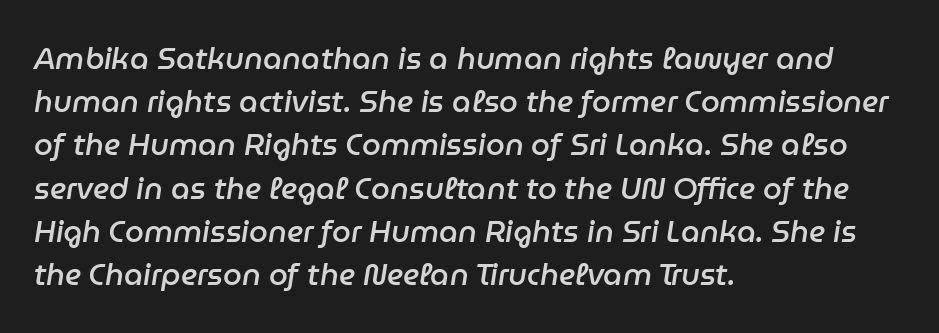
{"italic": "yes", "lean": "right", "slant_degrees": 9, "bold": "semi", "weight": "semibold", "width": "normal", "stroke_contrast": "low", "x_height": "medium", "monospaced": "no", "underline": "no", "align": "left", "line_spacing": "normal", "line_spacing_ratio": 1.44, "letter_spacing": "normal", "letter_spacing_em": 0.0, "glyph_px": 30}
